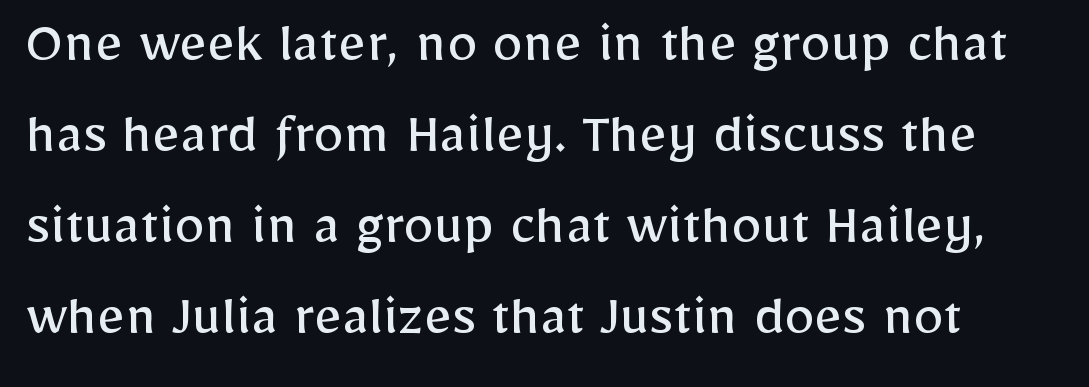
Lines of text with bare space underneath. Leading matches the norm, producing a regular column. A typesetter would call this proportional, since set widths differ per character. Vertical stems look standard width or narrower in stroke. This is the regular roman posture of the typeface. Serifs: no, the terminals of the letterforms are clean.
